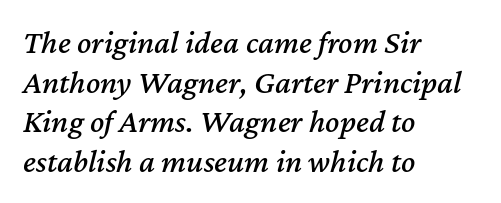
Each line starts at the same left margin while the right side varies. Italic? Definitely — the glyphs are oblique. The glyphs are unaccompanied by any horizontal stroke below them. Between one letter and the next there's only the usual sliver of space.
